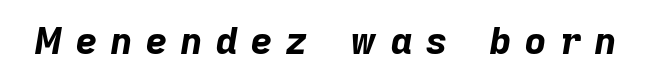
The image shows 37 px bold type, italic (leaning right); set unusually wide letter spacing (+0.37 em), not underlined; low stroke contrast and a medium x-height.
